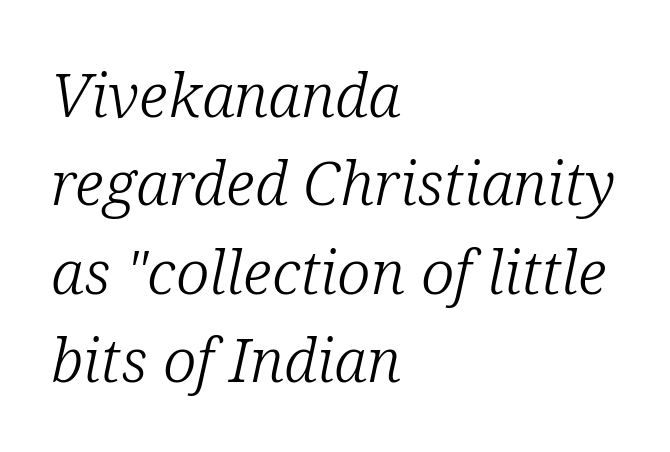
{"serif": "yes", "italic": "yes", "lean": "right", "slant_degrees": 12, "bold": "no", "weight": "light", "width": "normal", "stroke_contrast": "low", "x_height": "medium", "monospaced": "no", "underline": "no", "align": "left", "line_spacing": "normal", "line_spacing_ratio": 1.45, "letter_spacing": "normal", "letter_spacing_em": 0.0, "glyph_px": 61}
